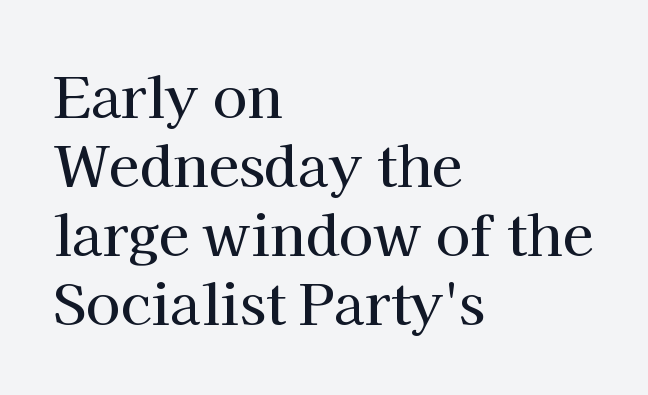
Q: Is the text italic (slanted)? A: No, it is upright.
Q: Is the typeface a serif or a sans-serif typeface? A: Serif.
Q: Is the text underlined? A: No.
Q: How is the paragraph aligned? A: Left-aligned.
Q: Is the spacing between letters normal or unusually wide? A: Normal.
Q: Width (condensed, normal, or wide)? A: Normal.
Q: Stroke contrast? A: High.
Q: x-height? A: Medium.
Q: Monospaced? A: No.
